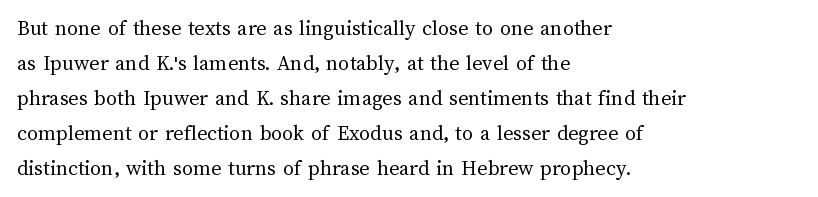
Every stem runs plumb, perpendicular to the baseline. Ink coverage per letter is moderate at most. Does extra space separate the letters? No, they use regular spacing. Line starts are locked; line ends wander. If you measured baseline to baseline, you'd find a middling distance.
